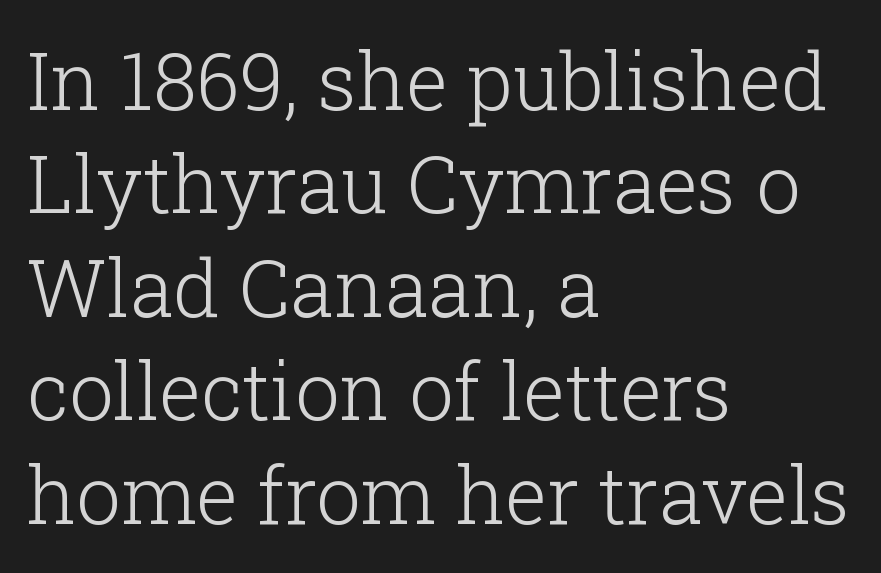
You could not count columns in this text — the font is proportionally spaced. Caption: multi-line text, flush left, ragged right. The designer went with a serif here, giving each stem small feet. This sample keeps an unexceptional amount of space between lines. Standard letterfit; no display-style spreading of the glyphs. This rendering features lettering with no underline.
